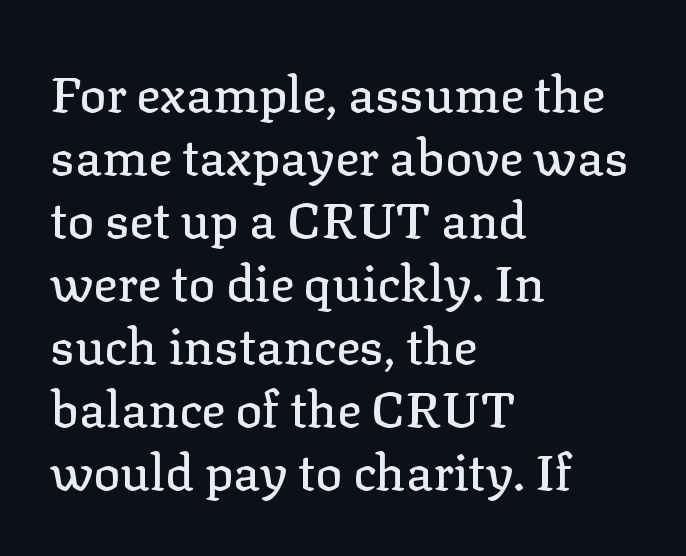
The image shows 50 px serif type, upright; set left-aligned, normal line spacing (1.26x), normal letter spacing, not underlined; low stroke contrast and a medium x-height.
